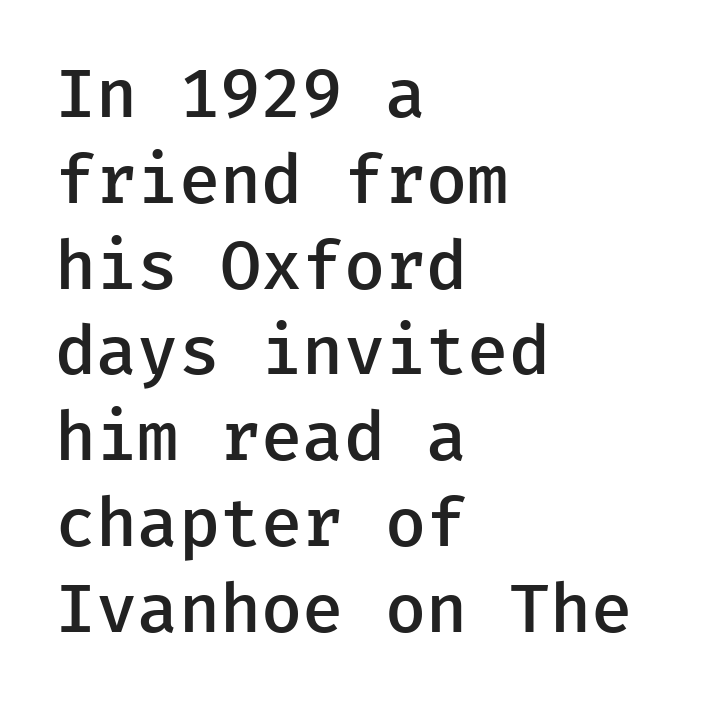
{"serif": "no", "italic": "no", "bold": "semi", "weight": "semibold", "width": "normal", "stroke_contrast": "low", "x_height": "medium", "monospaced": "yes", "underline": "no", "align": "left", "line_spacing": "normal", "line_spacing_ratio": 1.28, "letter_spacing": "normal", "letter_spacing_em": 0.0, "glyph_px": 67}
